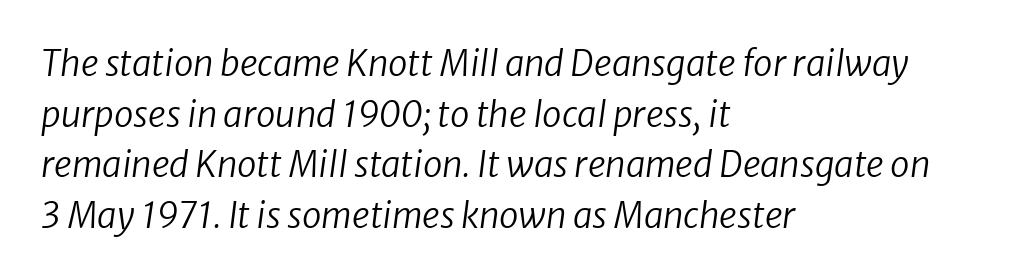
The image shows 35 px regular-weight sans-serif type; set left-aligned, normal line spacing (1.45x), normal letter spacing, not underlined; low stroke contrast and a medium x-height.
